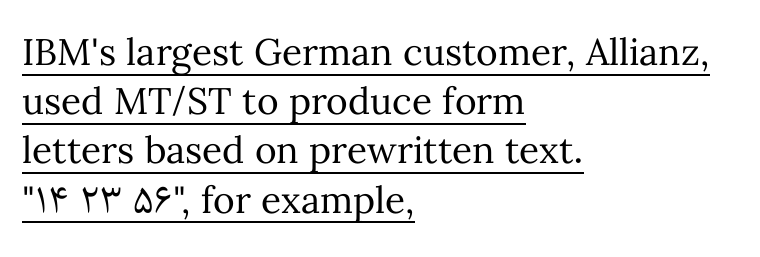
{"italic": "no", "bold": "no", "weight": "regular", "width": "normal", "stroke_contrast": "medium", "x_height": "medium", "monospaced": "no", "underline": "yes", "align": "left", "line_spacing": "normal", "line_spacing_ratio": 1.33, "letter_spacing": "normal", "letter_spacing_em": 0.0, "glyph_px": 37}
